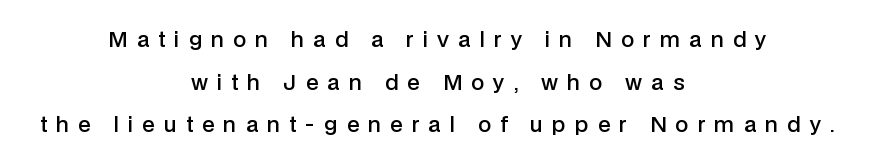
The image shows 21 px text type, upright; set centered, loose line spacing (2.03x), unusually wide letter spacing (+0.43 em), not underlined.
